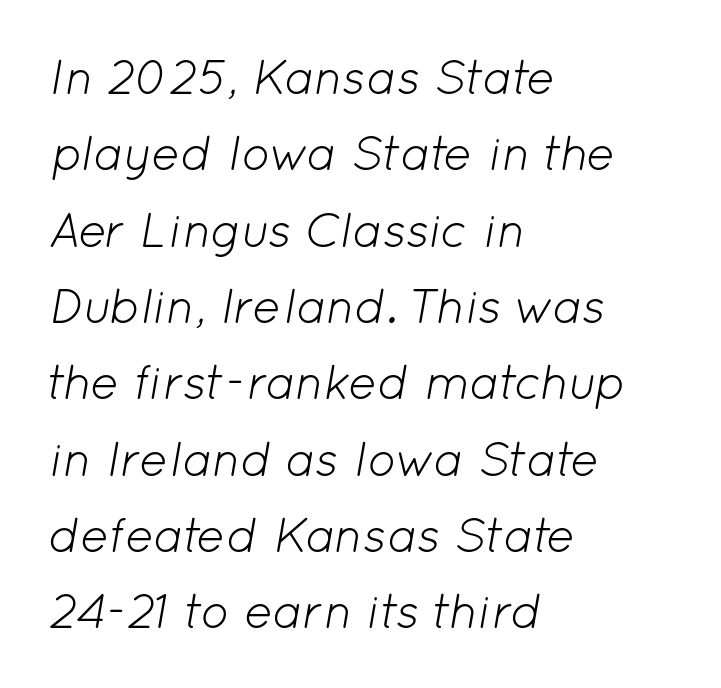
Whoever set this chose a conventional vertical rhythm. You can tell it's italic because the verticals aren't actually vertical. Typeset ragged right — the left edge is the straight one. Character widths vary here, with narrow letters taking less room than wide ones. The passage shown has conventional tracking throughout. Bare-footed words on every line.
